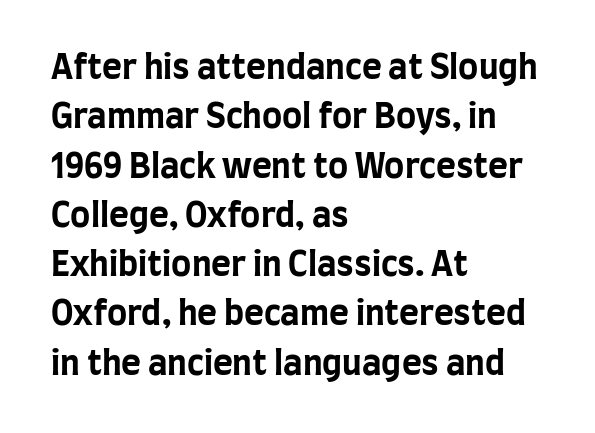
Q: Is the text bold? A: Yes.
Q: Is the text italic (slanted)? A: No, it is upright.
Q: Is the typeface a serif or a sans-serif typeface? A: Sans-serif.
Q: Is the text underlined? A: No.
Q: How is the paragraph aligned? A: Left-aligned.
Q: Is the spacing between letters normal or unusually wide? A: Normal.
Q: Is the spacing between lines tight, normal or loose? A: Normal.
Q: Width (condensed, normal, or wide)? A: Condensed.
Q: Stroke contrast? A: Low.
Q: x-height? A: Large.
Q: Monospaced? A: No.
